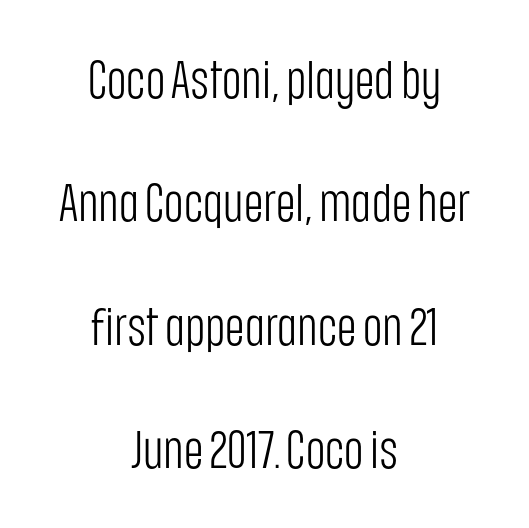
Airy leading. These lines are centered, leaving both edges ragged. Do the letters lean? They stand straight. Is this a fixed-width face? No — the glyphs have proportional, varying widths. In terms of letterspacing, this is plain default setting. The characters display no serif detailing; their extremities are plain.
